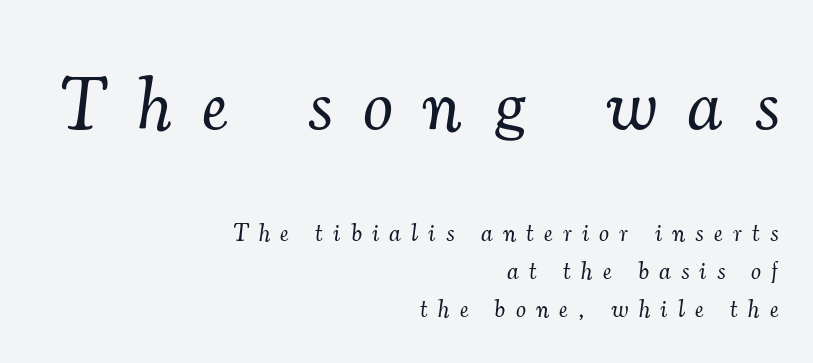
Compared with typical body copy, the letter spacing here is much looser. These glyphs show unthickened strokes, regular width or finer. The rows are spaced the way most documents space them. Proportional: the letters do not fall into vertical columns. The rendering shows small feet on the letterforms — a serif design.
